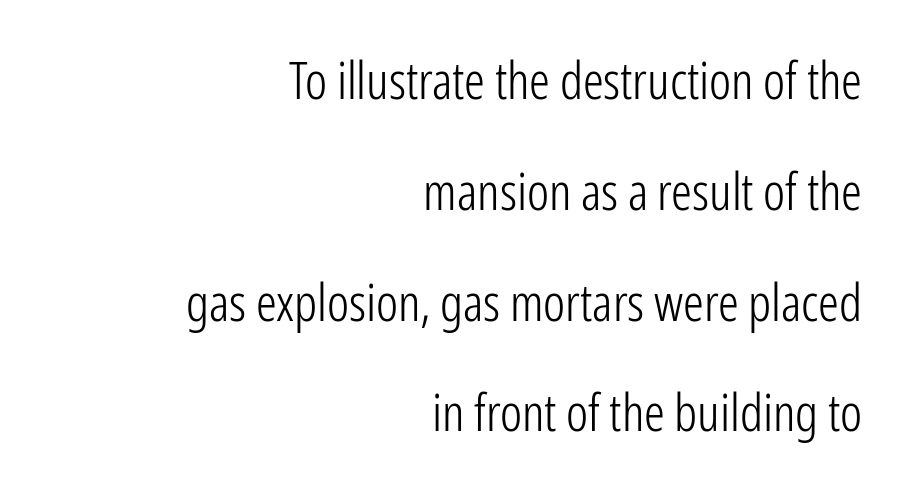
{"serif": "no", "italic": "no", "bold": "no", "weight": "light", "width": "condensed", "stroke_contrast": "low", "x_height": "medium", "monospaced": "no", "underline": "no", "align": "right", "line_spacing": "loose", "line_spacing_ratio": 2.13, "letter_spacing": "normal", "letter_spacing_em": 0.0, "glyph_px": 52}
